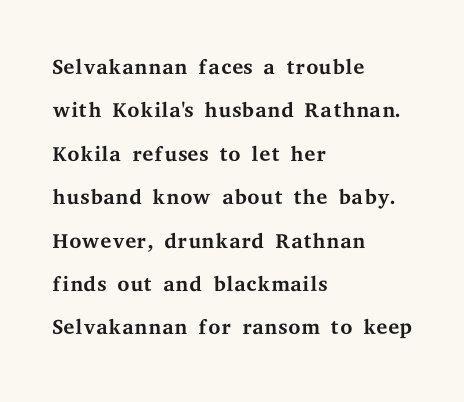
Teacher's note: observe the even left margin — that is flush-left alignment. Stroke thickness stays within the range of a standard reading face or lighter. The face used here is proportionally spaced, like ordinary book or web type. The vertical gap from one line to the next is medium. Old-style or modern, the face here clearly has serifs. Upright lettering throughout.
